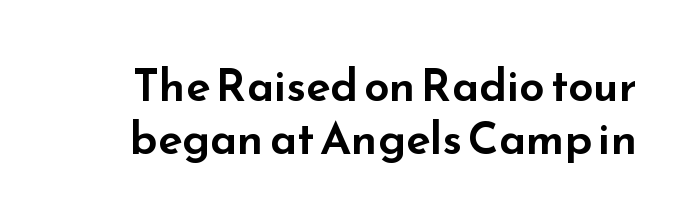
{"serif": "no", "italic": "no", "width": "wide", "stroke_contrast": "low", "x_height": "small", "monospaced": "no", "underline": "no", "line_spacing_ratio": 1.17, "letter_spacing": "normal", "letter_spacing_em": 0.0, "glyph_px": 45}
